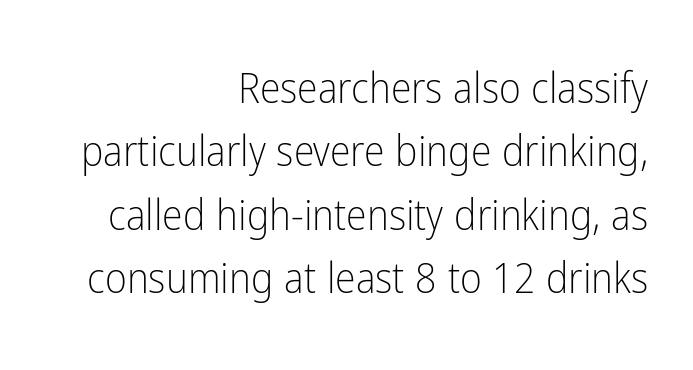
{"serif": "no", "italic": "no", "bold": "no", "weight": "light", "width": "condensed", "stroke_contrast": "low", "x_height": "medium", "monospaced": "no", "underline": "no", "align": "right", "line_spacing": "normal", "line_spacing_ratio": 1.51, "letter_spacing": "normal", "letter_spacing_em": 0.0, "glyph_px": 42}
